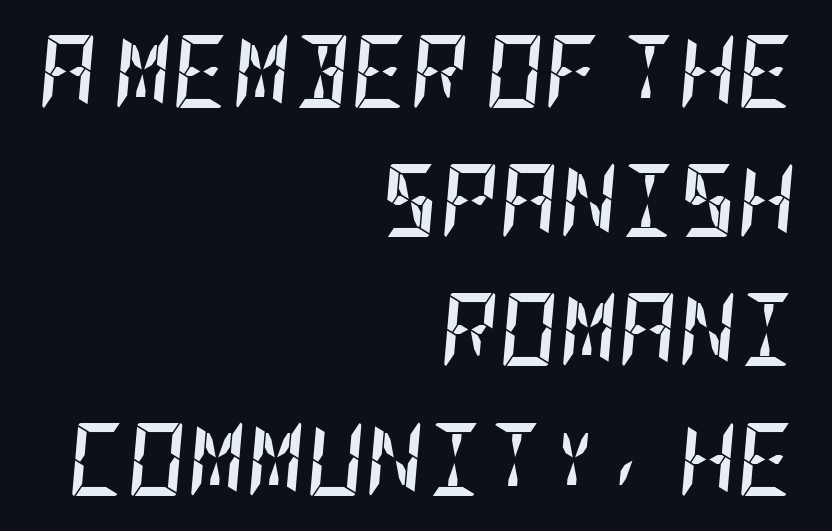
{"italic": "yes", "lean": "right", "slant_degrees": 5, "bold": "yes", "weight": "semibold", "width": "condensed", "stroke_contrast": "low", "x_height": "large", "underline": "no", "align": "right", "line_spacing_ratio": 1.77, "letter_spacing": "normal", "letter_spacing_em": 0.0, "glyph_px": 73}
